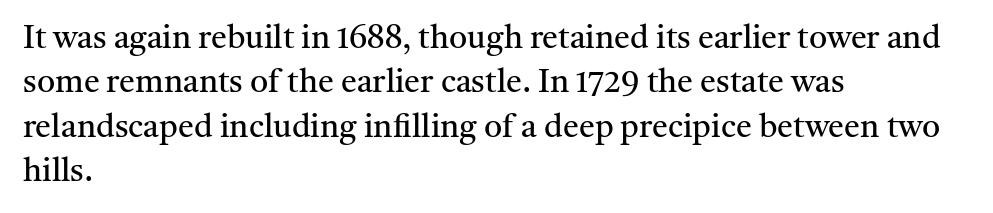
{"serif": "yes", "italic": "no", "bold": "no", "weight": "regular", "width": "normal", "stroke_contrast": "medium", "x_height": "medium", "monospaced": "no", "underline": "no", "align": "left", "line_spacing": "normal", "line_spacing_ratio": 1.39, "letter_spacing": "normal", "letter_spacing_em": 0.0, "glyph_px": 32}
